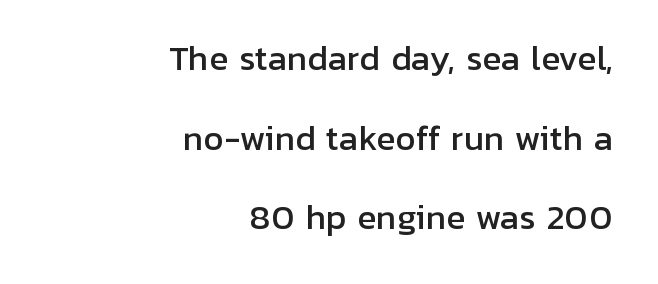
The image shows 32 px sans-serif type, upright; set right-aligned, loose line spacing (2.49x), normal letter spacing, not underlined; low stroke contrast and a medium x-height.
